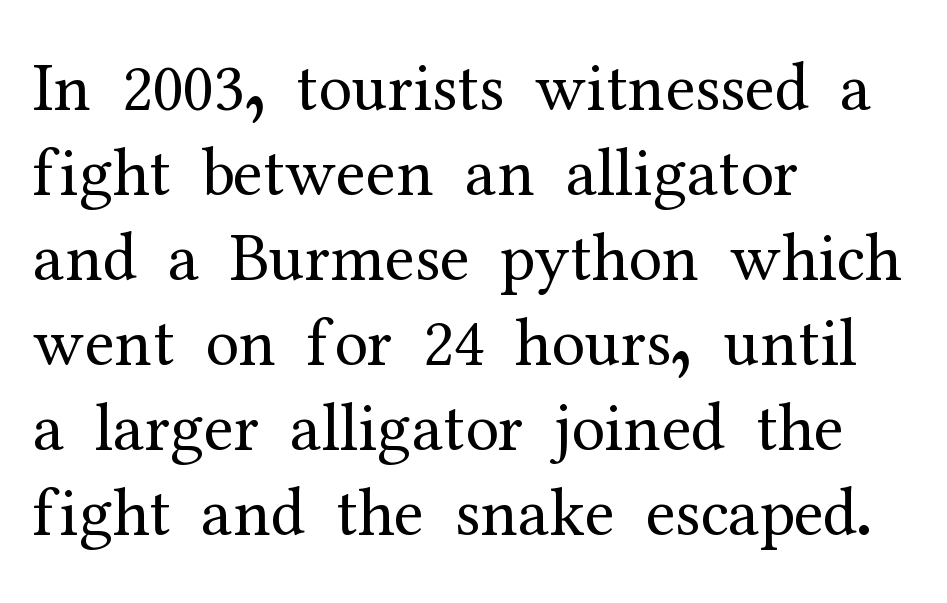
Honestly, there is no underline to notice here at all. Does extra space separate the letters? No, they use regular spacing. Every character sits straight up, as roman type does. Varying glyph widths throughout — classic text-font behaviour.
